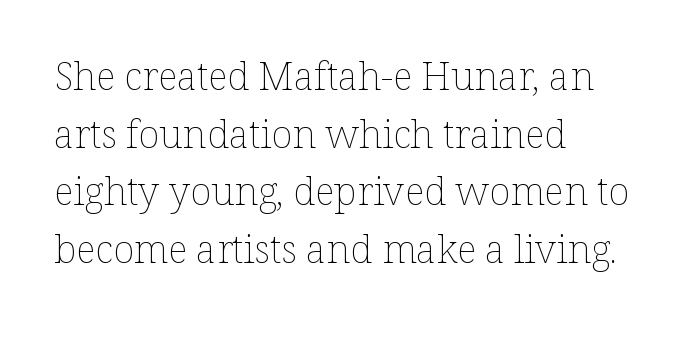
Here the designer chose a conventional face with non-uniform glyph widths. Is the stroke heavy? The answer is a plain regular-or-lighter. The rag falls on the right side of this text block. The foot of each line stays bare and open. Regular leading. There is no visible air inserted between adjacent glyphs.
